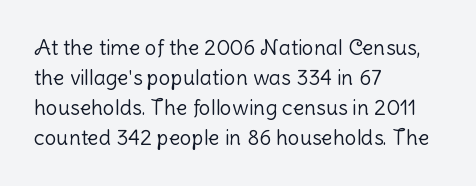
Compared with typical body copy, the letter spacing here is the same. The text block is weighted toward the left margin, trailing off unevenly rightward. The foot of each line stays bare and open. Evenly set lines give the paragraph a standard silhouette. Stroke thickness stays within the range of a standard reading face or lighter.
